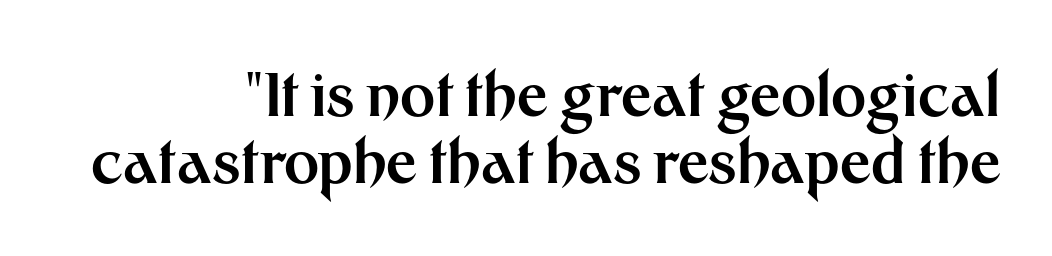
The type is set solid horizontally, with unmodified tracking. Every row of glyphs terminates at an identical x-position on the right. Letters rest on an invisible, unmarked baseline. Letterform terminals end flat and unadorned throughout the passage. Spacing verdict: proportional, widths tailored to each character. Plenty of ink on the page — the face is bold.
